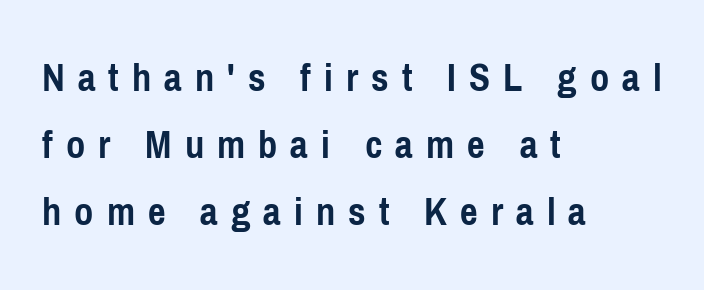
Q: Is the text bold? A: Yes.
Q: Is the text italic (slanted)? A: No, it is upright.
Q: Is the typeface a serif or a sans-serif typeface? A: Sans-serif.
Q: Is the text underlined? A: No.
Q: How is the paragraph aligned? A: Left-aligned.
Q: Is the spacing between letters normal or unusually wide? A: Unusually wide.
Q: Is the spacing between lines tight, normal or loose? A: Normal.
Q: Width (condensed, normal, or wide)? A: Condensed.
Q: Stroke contrast? A: Low.
Q: x-height? A: Medium.
Q: Monospaced? A: No.
